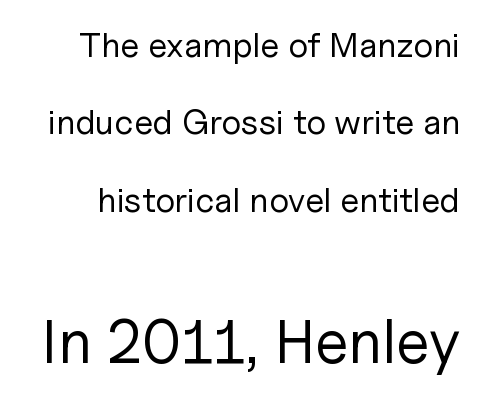
The image shows 61 px regular-weight sans-serif type, upright; set loose line spacing (2.21x), normal letter spacing, not underlined; the second (bottom) block is 1.74x larger; low stroke contrast and a medium x-height.
